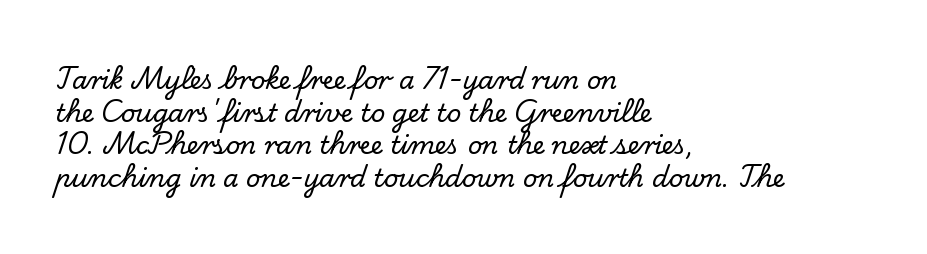
The image shows 25 px text type; set left-aligned, normal line spacing (1.31x), normal letter spacing, not underlined.
